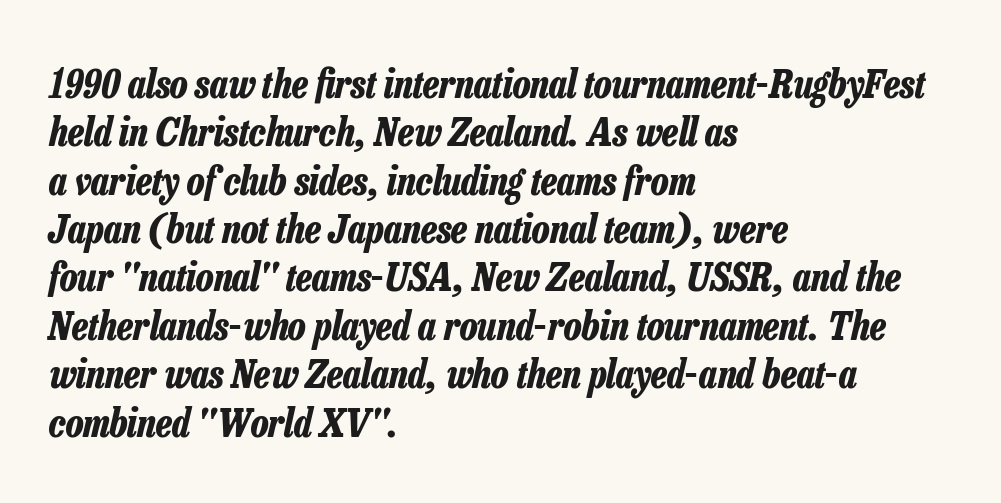
Q: Is the text bold? A: Yes.
Q: Is the text italic (slanted)? A: Yes, it leans right by about 13 degrees.
Q: Is the text underlined? A: No.
Q: How is the paragraph aligned? A: Left-aligned.
Q: Is the spacing between letters normal or unusually wide? A: Normal.
Q: Width (condensed, normal, or wide)? A: Condensed.
Q: Stroke contrast? A: Low.
Q: x-height? A: Medium.
Q: Monospaced? A: No.
